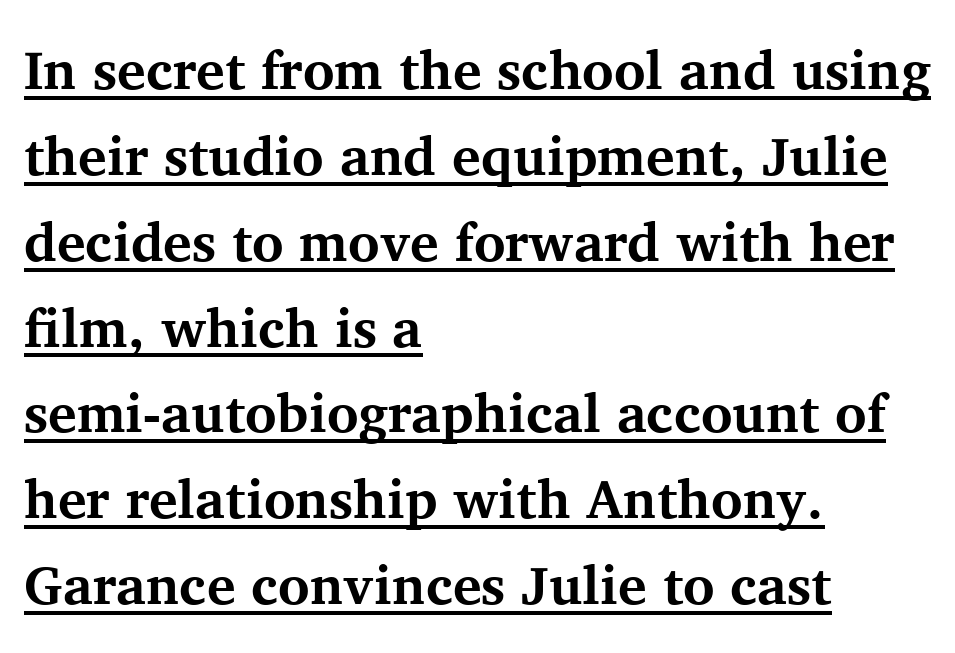
Vertical spacing — default. Does the type have serifs? Yes, each stem ends in a small foot. The lines in this sample share a left origin and differ only in where they stop. A typesetter would call this proportional, since set widths differ per character. This sample uses plain, unmodified letter spacing.
